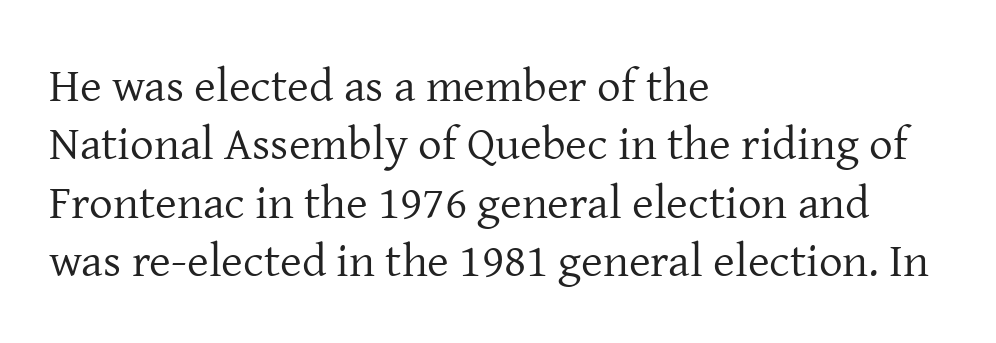
No word sits above an underline. The letters look calm and open, with moderate or lighter stems. One-word summary of the alignment: left. The font family rendered here belongs to the serif group.
